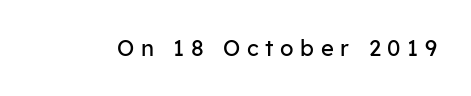
The image shows 22 px text type, upright; set unusually wide letter spacing (+0.3 em), not underlined.
